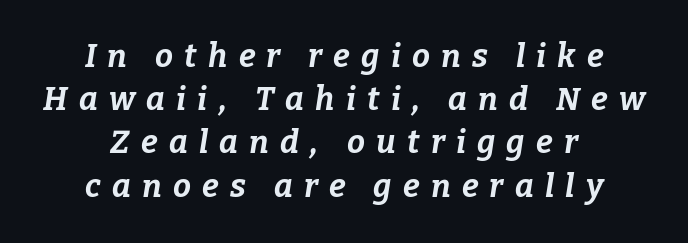
The space between consecutive lines is moderate. The text carries the slant typical of an italic or oblique font. Every row of glyphs is offset so its center matches the block's center. The tracking reads as deliberately expanded to a designer's eye.
